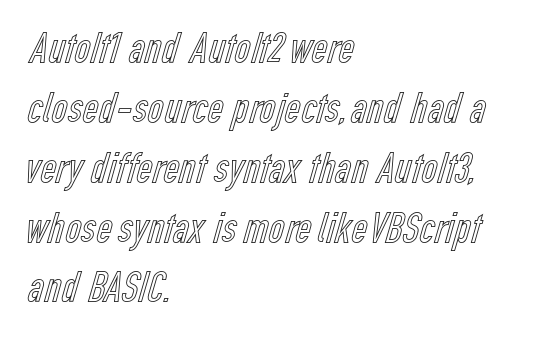
The image shows 44 px condensed type; set left-aligned, normal line spacing (1.36x), normal letter spacing, not underlined; a medium x-height.
